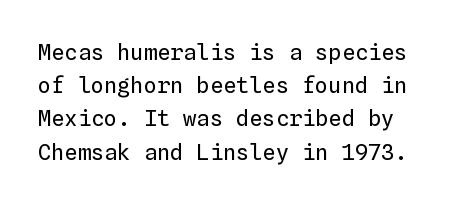
Q: Is the text bold? A: No.
Q: Is the text italic (slanted)? A: No, it is upright.
Q: Is the text underlined? A: No.
Q: How is the paragraph aligned? A: Left-aligned.
Q: Is the spacing between letters normal or unusually wide? A: Normal.
Q: Is the spacing between lines tight, normal or loose? A: Normal.
